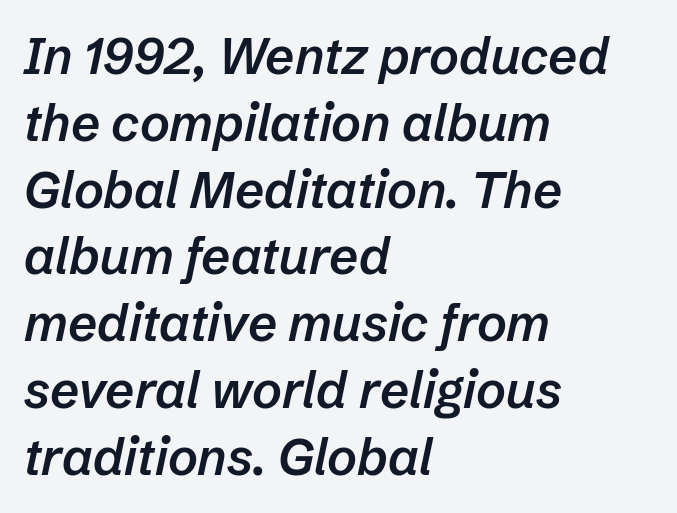
Q: Is the text bold? A: Semi-bold.
Q: Is the text italic (slanted)? A: Yes, it leans right by about 12 degrees.
Q: Is the text underlined? A: No.
Q: How is the paragraph aligned? A: Left-aligned.
Q: Is the spacing between letters normal or unusually wide? A: Normal.
Q: Is the spacing between lines tight, normal or loose? A: Normal.
Q: Width (condensed, normal, or wide)? A: Normal.
Q: Stroke contrast? A: Low.
Q: x-height? A: Medium.
Q: Monospaced? A: No.
